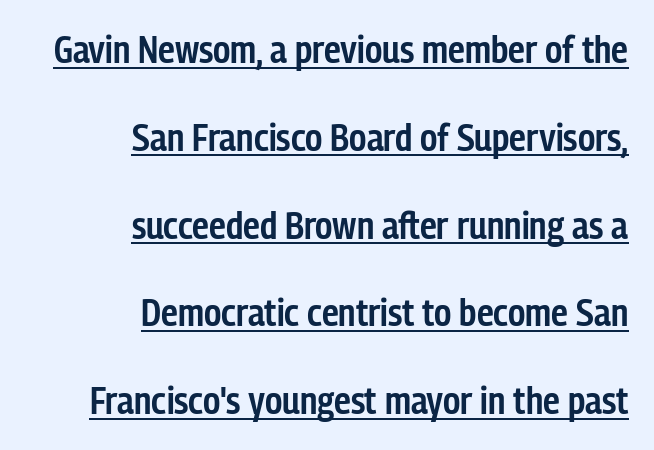
{"serif": "no", "italic": "no", "bold": "semi", "weight": "semibold", "width": "condensed", "stroke_contrast": "low", "x_height": "medium", "monospaced": "no", "underline": "yes", "align": "right", "line_spacing": "loose", "line_spacing_ratio": 2.31, "letter_spacing": "normal", "letter_spacing_em": 0.0, "glyph_px": 38}
